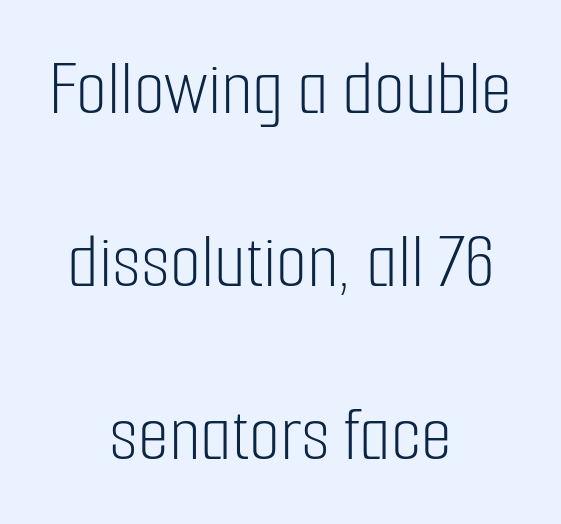
{"serif": "no", "italic": "no", "bold": "no", "weight": "light", "width": "condensed", "stroke_contrast": "low", "x_height": "medium", "monospaced": "no", "underline": "no", "align": "center", "line_spacing": "loose", "line_spacing_ratio": 2.16, "letter_spacing": "normal", "letter_spacing_em": 0.0, "glyph_px": 80}
